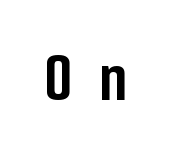
{"serif": "no", "italic": "no", "bold": "yes", "weight": "semibold", "width": "condensed", "stroke_contrast": "low", "x_height": "medium", "monospaced": "no", "underline": "no", "letter_spacing": "wide", "letter_spacing_em": 0.38, "glyph_px": 71}
